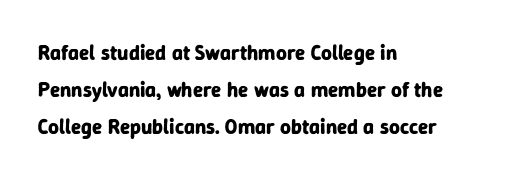
Q: Is the text bold? A: Yes.
Q: Is the text italic (slanted)? A: No, it is upright.
Q: Is the text underlined? A: No.
Q: How is the paragraph aligned? A: Left-aligned.
Q: Is the spacing between letters normal or unusually wide? A: Normal.
